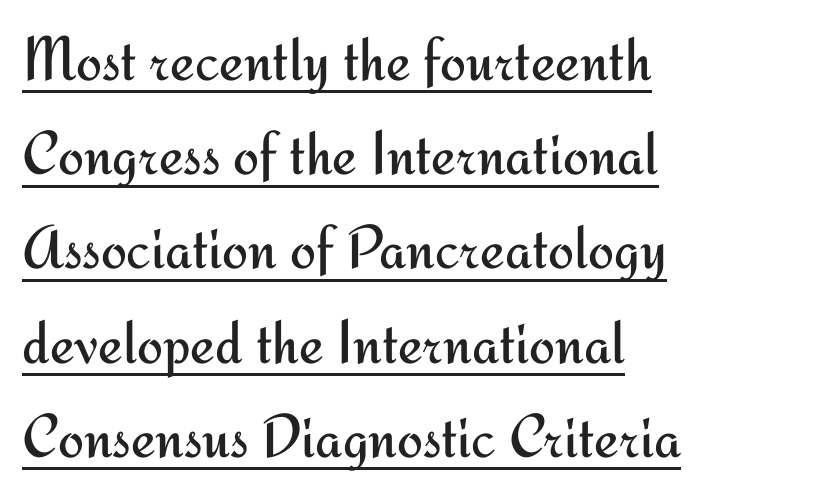
The image shows 62 px regular-weight sans-serif type, upright; set left-aligned, normal line spacing (1.52x), normal letter spacing, underlined; medium stroke contrast and a small x-height.
